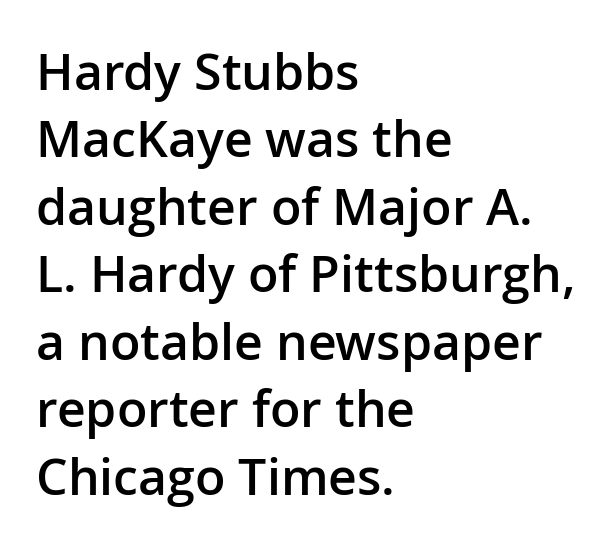
{"serif": "no", "italic": "no", "bold": "semi", "weight": "semibold", "width": "normal", "stroke_contrast": "low", "x_height": "medium", "monospaced": "no", "underline": "no", "align": "left", "line_spacing": "normal", "line_spacing_ratio": 1.35, "letter_spacing": "normal", "letter_spacing_em": 0.0, "glyph_px": 50}
